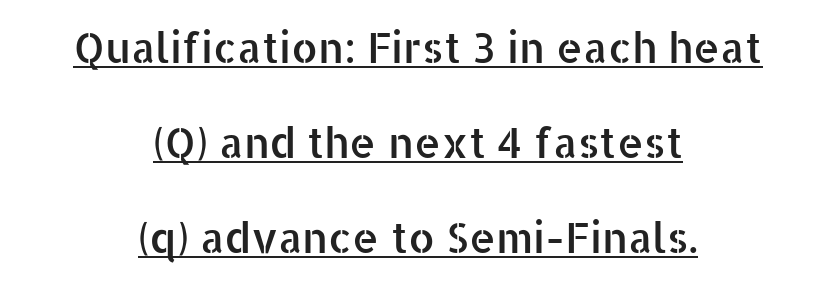
The rendering uses natural spacing where letterforms have individual widths. One-word summary of the alignment: center. A baseline rule has been typeset under these characters. Short note: letters normally spaced. A typesetter would mark this as roman, not italic. Widely set lines give the paragraph a tall, airy silhouette.
